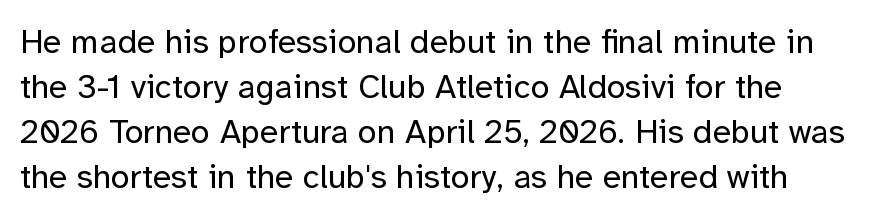
You can tell from the bare stems that sans-serif type was used. The letters stand upright; this is a roman face. Think of a printed novel: that variable character pitch is what you see here. Type without underlining. The weight would be labelled regular, book, light, or lighter still. Reading down the column, the eye jumps a familiar distance to each next line.
